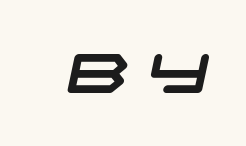
{"serif": "no", "width": "wide", "stroke_contrast": "low", "x_height": "large", "underline": "no", "letter_spacing": "wide", "letter_spacing_em": 0.32, "glyph_px": 55}
